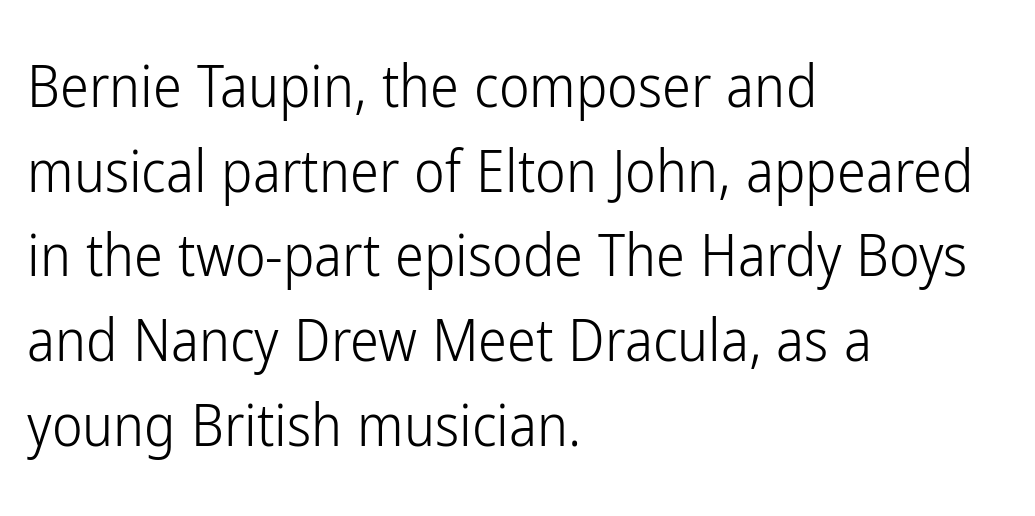
Horizontally, the lines are justified to the leading edge only. A typesetter would call this proportional, since set widths differ per character. Every stem runs plumb, perpendicular to the baseline. Anything drawn beneath the words? Only blank space. Nothing unusual about the tracking: characters are spaced as the font intends.
